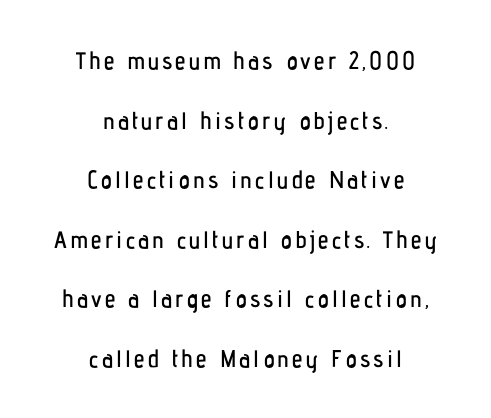
{"italic": "no", "underline": "no", "align": "center", "line_spacing": "loose", "line_spacing_ratio": 2.48, "glyph_px": 24}
